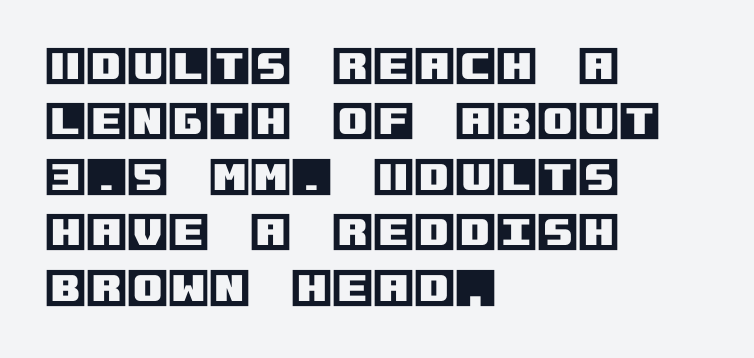
The text block is weighted toward the left margin, trailing off unevenly rightward. The glyphs are unaccompanied by any horizontal stroke below them. The lettering stays uniformly vertical, giving the passage a roman look. Words appear dense and cohesive because spacing is normal.
